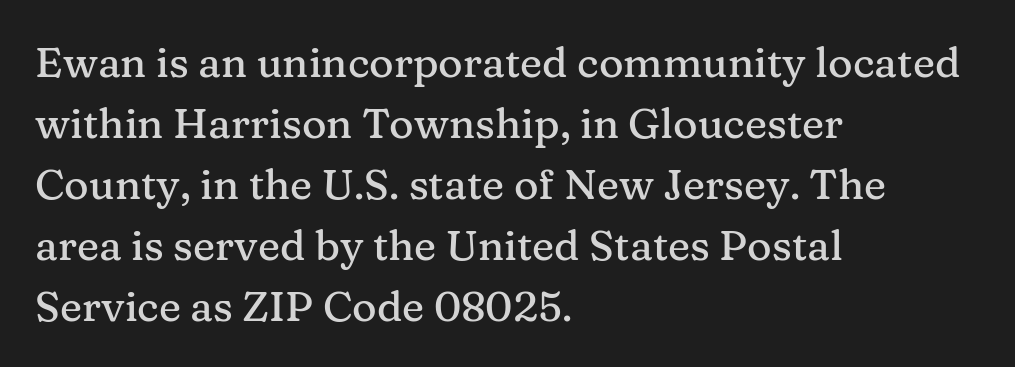
Q: Is the text italic (slanted)? A: No, it is upright.
Q: Is the typeface a serif or a sans-serif typeface? A: Serif.
Q: Is the text underlined? A: No.
Q: How is the paragraph aligned? A: Left-aligned.
Q: Is the spacing between letters normal or unusually wide? A: Normal.
Q: Is the spacing between lines tight, normal or loose? A: Normal.
Q: Width (condensed, normal, or wide)? A: Normal.
Q: Stroke contrast? A: Medium.
Q: x-height? A: Medium.
Q: Monospaced? A: No.
